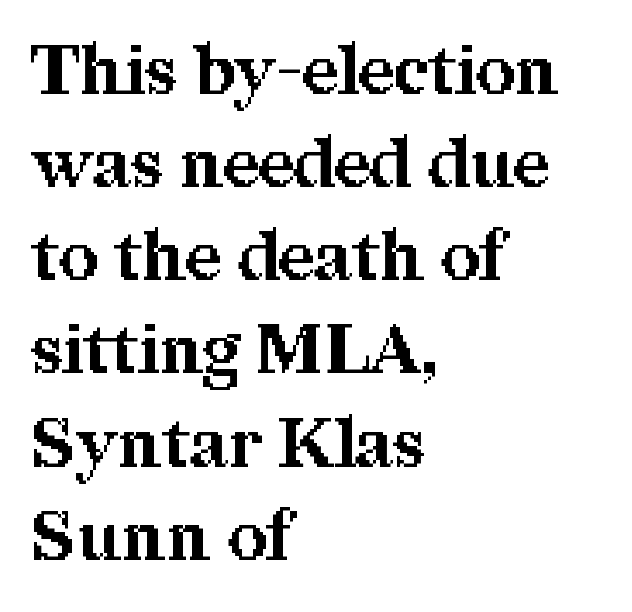
{"serif": "yes", "italic": "no", "bold": "yes", "weight": "bold", "width": "normal", "stroke_contrast": "medium", "x_height": "medium", "monospaced": "no", "underline": "no", "align": "left", "line_spacing": "normal", "line_spacing_ratio": 1.35, "letter_spacing": "normal", "letter_spacing_em": 0.0, "glyph_px": 69}
